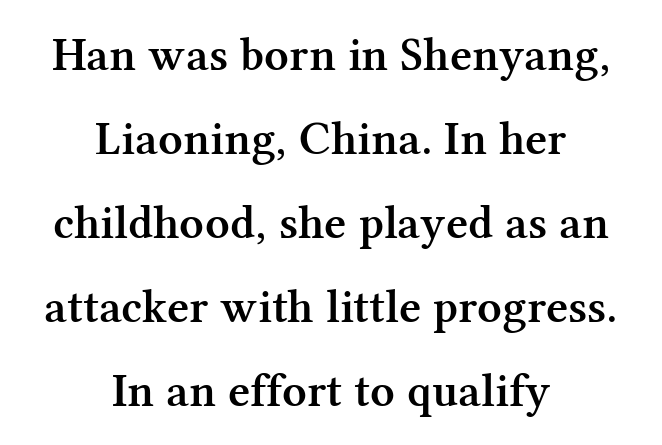
The passage shown is typed in a proportional face where columns would drift. Plain, unruled lines of type. Compared with typical body copy, the letter spacing here is the same. These lines stack symmetrically, like a column narrowing and widening about its center. The face used here is seriffed, in the tradition of book romans.
